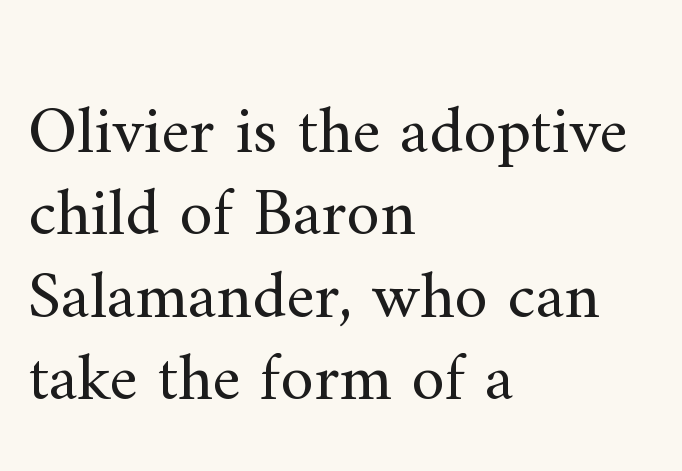
{"serif": "yes", "italic": "no", "bold": "no", "weight": "regular", "width": "normal", "stroke_contrast": "medium", "x_height": "small", "monospaced": "no", "underline": "no", "align": "left", "line_spacing_ratio": 1.21, "letter_spacing": "normal", "letter_spacing_em": 0.0, "glyph_px": 68}
